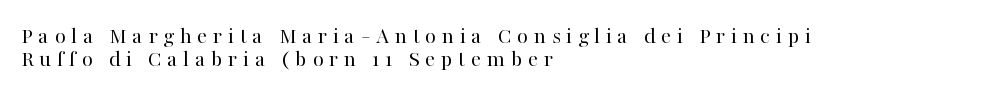
A classic flush-left, rag-right setting is used for this passage. Each row of text sits above clean, open space. This sample uses expanded letter spacing, leaving extra air between glyphs. The leading is snug, giving the passage a crowded texture.
